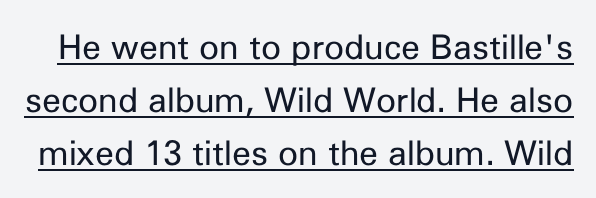
{"serif": "no", "italic": "no", "bold": "no", "weight": "regular", "width": "normal", "stroke_contrast": "low", "x_height": "medium", "monospaced": "no", "underline": "yes", "line_spacing": "normal", "line_spacing_ratio": 1.56, "letter_spacing": "normal", "letter_spacing_em": 0.0, "glyph_px": 34}
